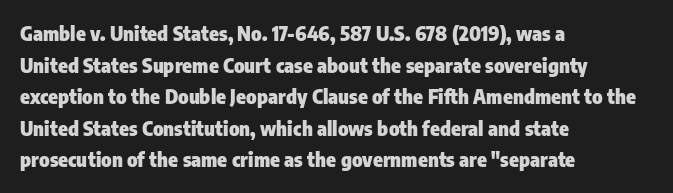
Q: Is the text bold? A: Yes.
Q: Is the text italic (slanted)? A: No, it is upright.
Q: Is the text underlined? A: No.
Q: How is the paragraph aligned? A: Left-aligned.
Q: Is the spacing between letters normal or unusually wide? A: Normal.
Q: Is the spacing between lines tight, normal or loose? A: Normal.
